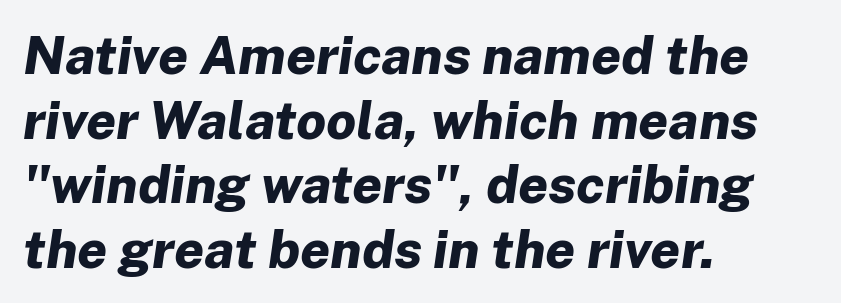
Each letter keeps its own natural width here, so spacing adapts to shape. Letters rest on an invisible, unmarked baseline. Strong, thick strokes mark this as bold type. Notice how the passage keeps a crisp vertical edge on the left only.
